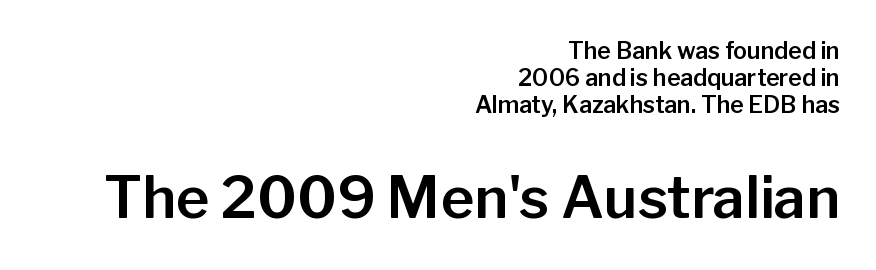
Is this a fixed-width face? No — the glyphs have proportional, varying widths. Does the copy run flush right? Yes — the right margin is perfectly even. Size hierarchy here favors the trailing block over the leading one. Observe the absence of serifs on each vertical stroke in this sample. No extra tracking has been applied to these lines.
